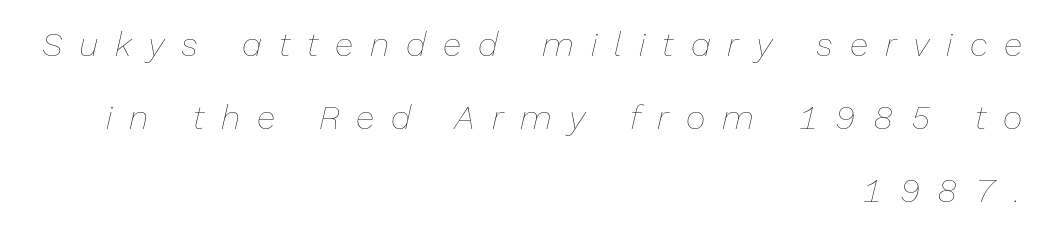
Interline gaps are noticeably wide in this sample. Characters follow at a spacing far wider than the type designer built in. Plain, unruled lines of type. Do the characters align in a grid? No, the font is proportional. Slant detected: the letters are inclined.
